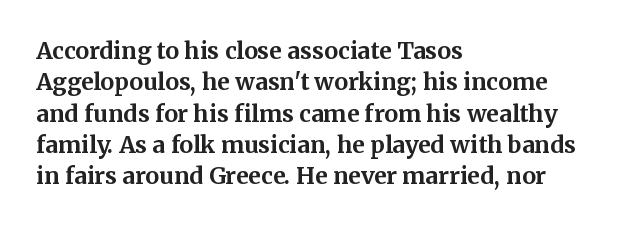
Q: Is the text bold? A: Yes.
Q: Is the text italic (slanted)? A: No, it is upright.
Q: Is the text underlined? A: No.
Q: How is the paragraph aligned? A: Left-aligned.
Q: Is the spacing between letters normal or unusually wide? A: Normal.
Q: Is the spacing between lines tight, normal or loose? A: Normal.
